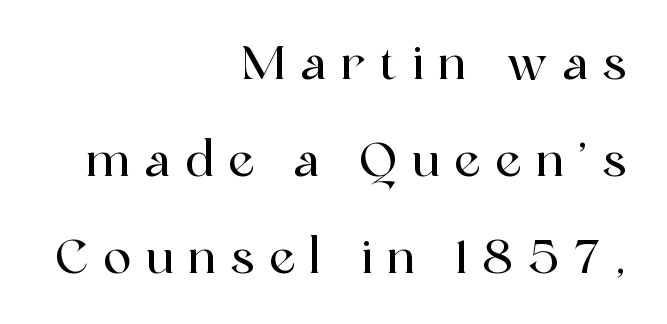
The image shows 47 px serif type, upright; set right-aligned, loose line spacing (2.06x), unusually wide letter spacing (+0.31 em), not underlined; a medium x-height.
